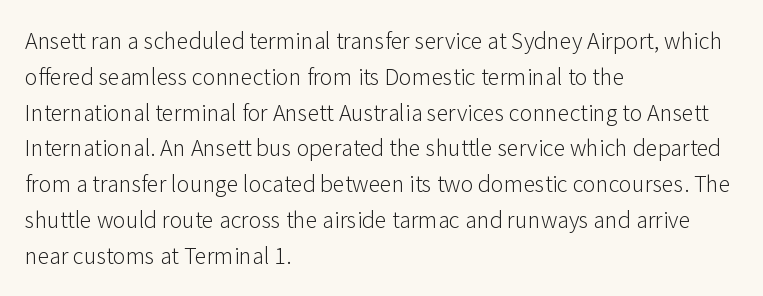
Q: Is the text bold? A: No.
Q: Is the text italic (slanted)? A: No, it is upright.
Q: Is the text underlined? A: No.
Q: How is the paragraph aligned? A: Left-aligned.
Q: Is the spacing between letters normal or unusually wide? A: Normal.
Q: Is the spacing between lines tight, normal or loose? A: Normal.
